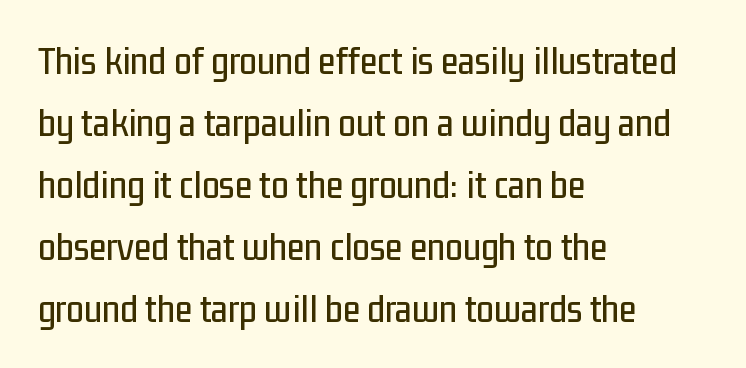
{"serif": "no", "italic": "no", "width": "condensed", "stroke_contrast": "low", "x_height": "medium", "monospaced": "no", "underline": "no", "align": "left", "line_spacing": "normal", "line_spacing_ratio": 1.55, "letter_spacing": "normal", "letter_spacing_em": 0.0, "glyph_px": 40}
